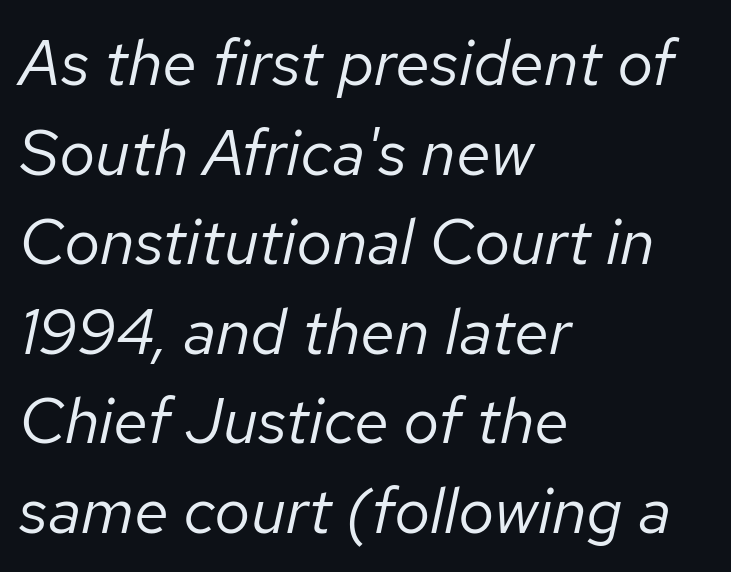
The image shows 64 px regular-weight type, italic (leaning right); set left-aligned, normal line spacing (1.4x), normal letter spacing, not underlined; low stroke contrast and a medium x-height.
